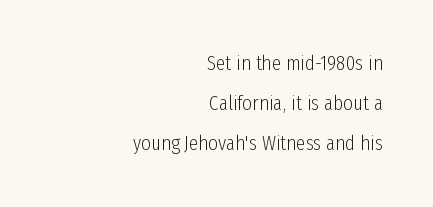
The glyphs are unaccompanied by any horizontal stroke below them. Look at the tracking — it's just the regular setting, nothing added. These lines stand farther apart than default settings would place them. This is not heavy type; no bold has been used. Line endings align vertically; line beginnings do not. Does the lettering tilt? It doesn't — this is upright.
